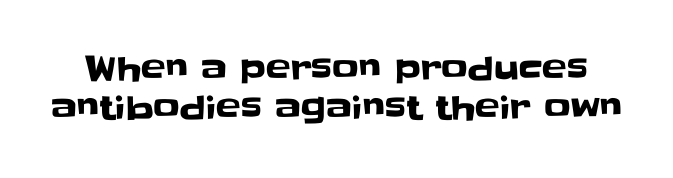
Q: Is the text italic (slanted)? A: No, it is upright.
Q: Is the typeface a serif or a sans-serif typeface? A: Sans-serif.
Q: Is the text underlined? A: No.
Q: Is the spacing between letters normal or unusually wide? A: Normal.
Q: Width (condensed, normal, or wide)? A: Normal.
Q: Stroke contrast? A: Low.
Q: x-height? A: Large.
Q: Monospaced? A: No.
